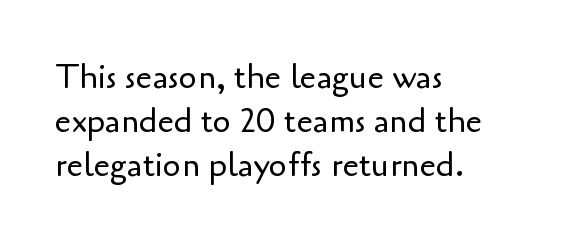
To sum up the face: it is a sans, with no serifs. Whoever set this chose a conventional vertical rhythm. The area under the type is left untouched. Where is the straight margin? On the left.
